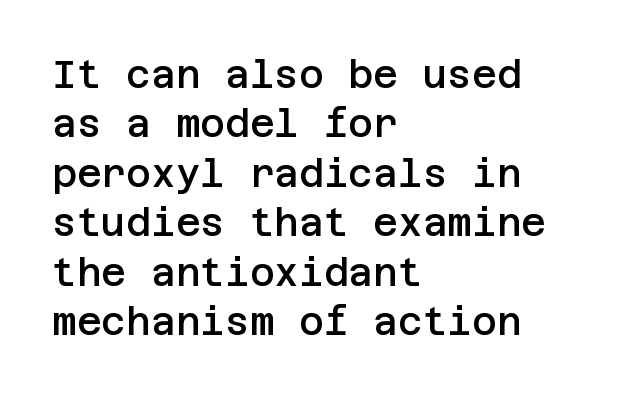
Evenly set lines give the paragraph a standard silhouette. Is the type bold? Partly — it's a semibold, heavier than regular but not fully bold. This is sans-serif lettering, the kind often seen on screens and signage. Italic? Not at all — the glyphs are vertical.
